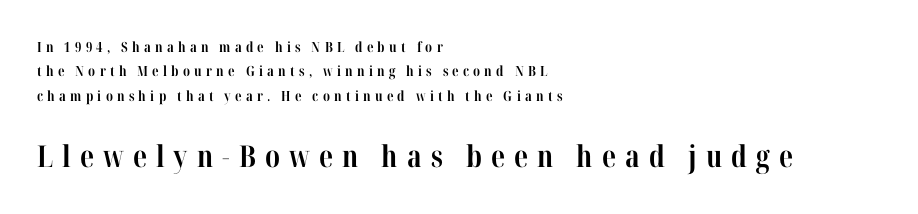
Q: Is the text bold? A: Yes.
Q: Is the text italic (slanted)? A: No, it is upright.
Q: Is the typeface a serif or a sans-serif typeface? A: Serif.
Q: Is the text underlined? A: No.
Q: How is the paragraph aligned? A: Left-aligned.
Q: Is the spacing between letters normal or unusually wide? A: Unusually wide.
Q: Which block of text is set in a larger size, the first (top) or the second (bottom)? A: The second (bottom) one.
Q: Width (condensed, normal, or wide)? A: Condensed.
Q: Stroke contrast? A: High.
Q: x-height? A: Medium.
Q: Monospaced? A: No.
